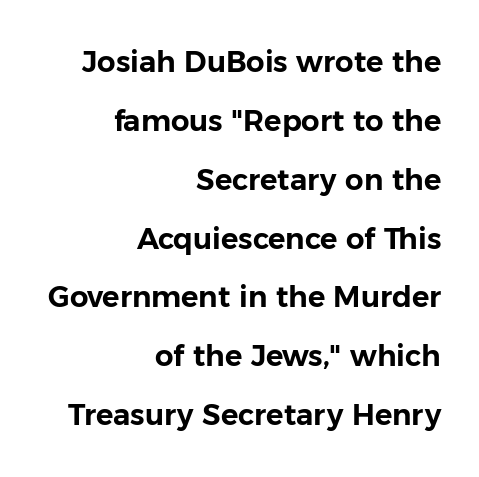
{"serif": "no", "italic": "no", "width": "normal", "stroke_contrast": "low", "x_height": "medium", "monospaced": "no", "underline": "no", "align": "right", "line_spacing": "loose", "line_spacing_ratio": 2.03, "letter_spacing": "normal", "letter_spacing_em": 0.0, "glyph_px": 29}
